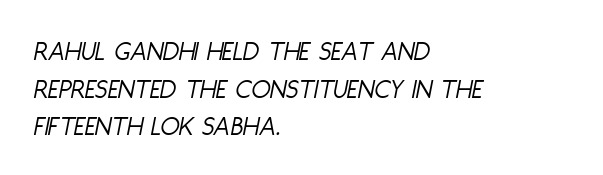
{"italic": "yes", "lean": "right", "slant_degrees": 11, "bold": "no", "weight": "light", "width": "condensed", "stroke_contrast": "low", "x_height": "large", "monospaced": "no", "underline": "no", "align": "left", "line_spacing": "normal", "line_spacing_ratio": 1.34, "letter_spacing": "normal", "letter_spacing_em": 0.0, "glyph_px": 28}
